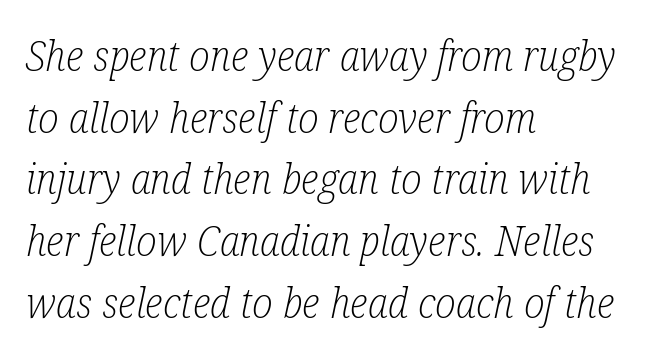
{"serif": "yes", "italic": "yes", "lean": "right", "slant_degrees": 12, "bold": "no", "weight": "light", "width": "condensed", "stroke_contrast": "low", "x_height": "medium", "monospaced": "no", "underline": "no", "align": "left", "line_spacing": "normal", "line_spacing_ratio": 1.47, "letter_spacing": "normal", "letter_spacing_em": 0.0, "glyph_px": 42}
